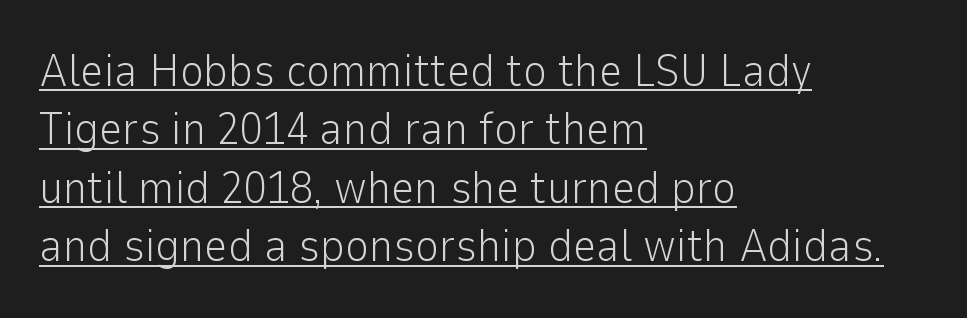
Spacing verdict: proportional, widths tailored to each character. The letters look calm and open, with moderate or lighter stems. This sample keeps an unexceptional amount of space between lines. Notice how the passage keeps a crisp vertical edge on the left only. In terms of letterspacing, this is plain default setting.
